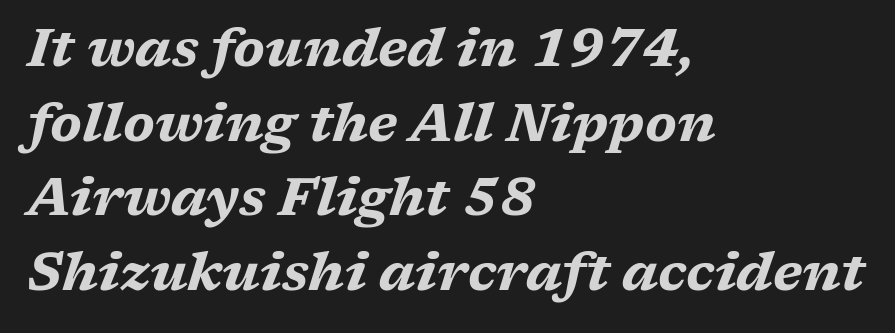
Q: Is the text bold? A: Yes.
Q: Is the text italic (slanted)? A: Yes, it leans right by about 17 degrees.
Q: Is the text underlined? A: No.
Q: How is the paragraph aligned? A: Left-aligned.
Q: Is the spacing between letters normal or unusually wide? A: Normal.
Q: Is the spacing between lines tight, normal or loose? A: Normal.
Q: Width (condensed, normal, or wide)? A: Wide.
Q: Stroke contrast? A: Medium.
Q: x-height? A: Medium.
Q: Monospaced? A: No.
